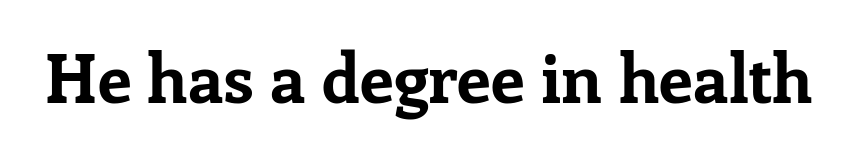
This rendering employs a face with finishing strokes, i.e., a serif. Characters follow at the spacing the type designer built in. The letters advance in unequal steps, a hallmark of proportional type. Bold? Absolutely — the strokes are thick and heavy. A clean baseline with only descenders dipping below it. These lines were composed using upright roman letters.
